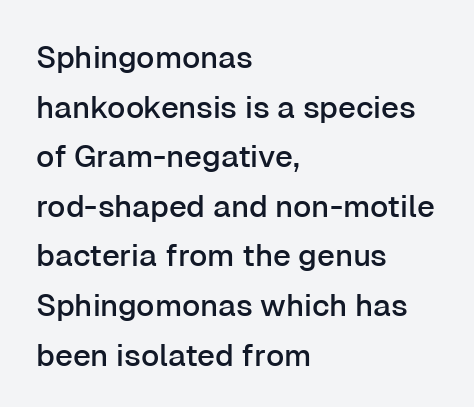
Q: Is the text italic (slanted)? A: No, it is upright.
Q: Is the typeface a serif or a sans-serif typeface? A: Sans-serif.
Q: Is the text underlined? A: No.
Q: How is the paragraph aligned? A: Left-aligned.
Q: Is the spacing between letters normal or unusually wide? A: Normal.
Q: Is the spacing between lines tight, normal or loose? A: Normal.
Q: Width (condensed, normal, or wide)? A: Normal.
Q: Stroke contrast? A: Low.
Q: x-height? A: Medium.
Q: Monospaced? A: No.
